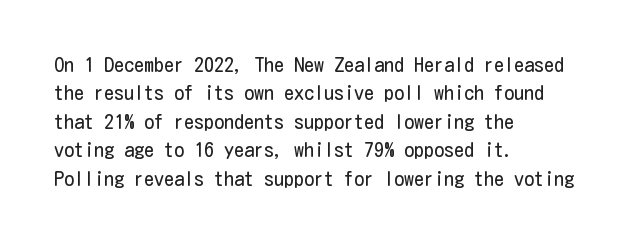
Q: Is the text bold? A: No.
Q: Is the text italic (slanted)? A: No, it is upright.
Q: Is the text underlined? A: No.
Q: How is the paragraph aligned? A: Left-aligned.
Q: Is the spacing between letters normal or unusually wide? A: Normal.
Q: Is the spacing between lines tight, normal or loose? A: Normal.
